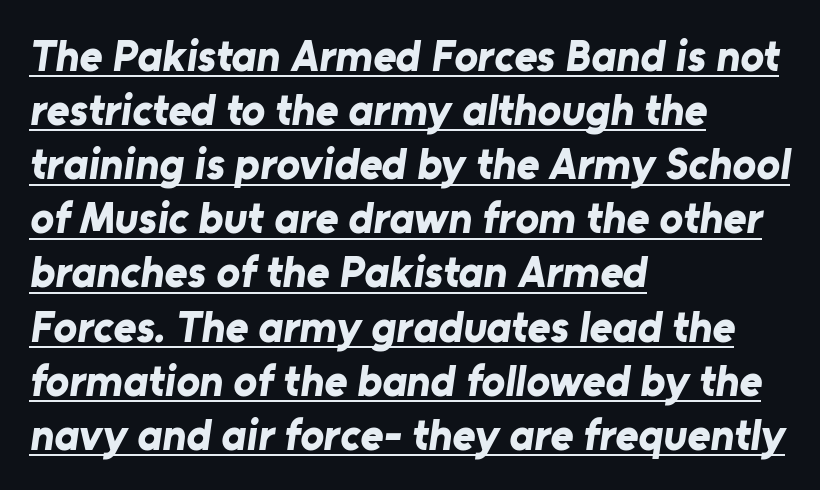
Caption: bold face, heavy strokes. What decoration does the sample have? An underline. The gaps between neighbouring characters are ordinary and unremarkable. Casual observation: everything's shoved over to the left.
